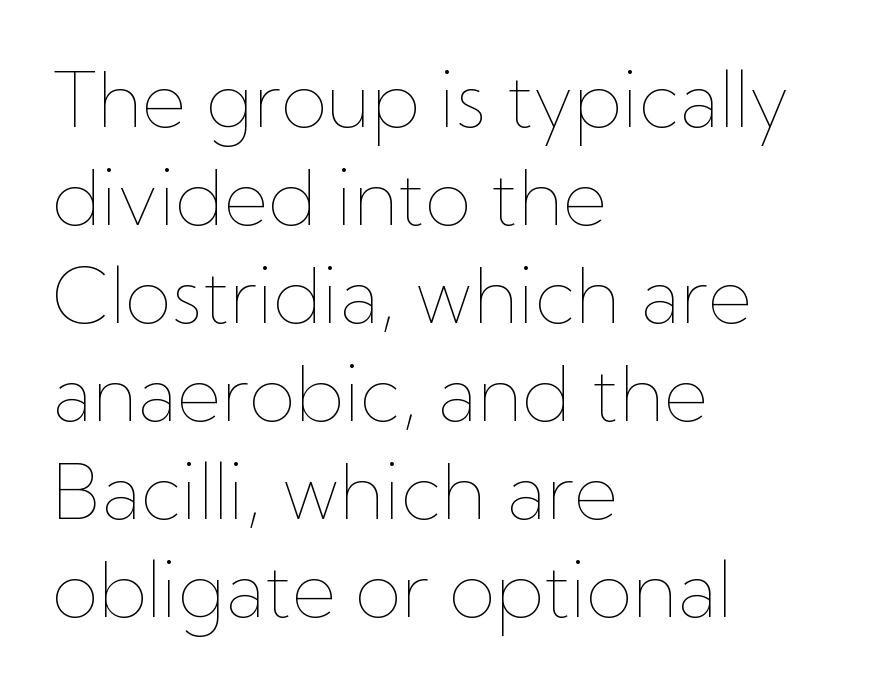
How are the letters spaced? Ordinarily, with no added tracking. Clear beneath every line of the passage. A student would call this left alignment; a typographer would say flush left, rag right. Leading matches the norm, producing a regular column. The passage shown is typed in a proportional face where columns would drift.
